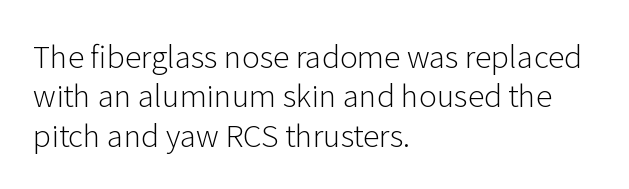
{"serif": "no", "italic": "no", "bold": "no", "weight": "light", "width": "normal", "stroke_contrast": "low", "x_height": "medium", "monospaced": "no", "underline": "no", "align": "left", "line_spacing": "normal", "line_spacing_ratio": 1.31, "letter_spacing": "normal", "letter_spacing_em": 0.0, "glyph_px": 30}
